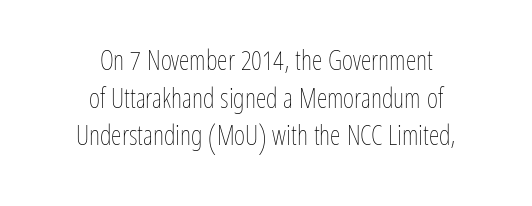
Style check: upright. These lines are centered, leaving both edges ragged. Compared with typical paragraphs, the rows here are spaced about the same. The weight would be labelled regular, book, light, or lighter still. Short note: letters normally spaced. Letters rest on an invisible, unmarked baseline.
